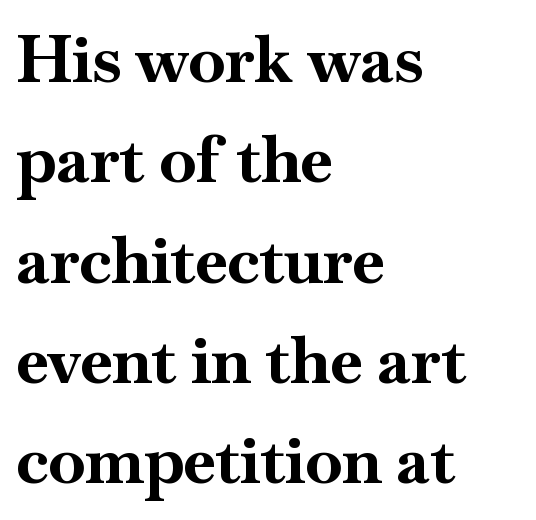
The image shows 66 px bold serif type, upright; set left-aligned, normal line spacing (1.52x), normal letter spacing, not underlined; high stroke contrast and a small x-height.
